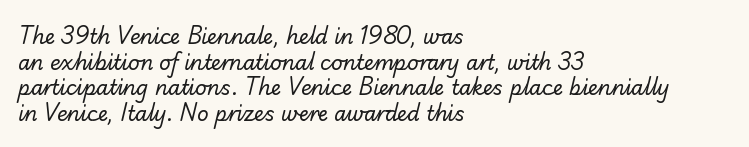
Heaviness? Minimal to ordinary, like unemphasized prose. Each line starts at the same left margin while the right side varies. Plain, unruled lines of type. This sample keeps an unexceptional amount of space between lines. Nobody touched the tracking dial on this one.
